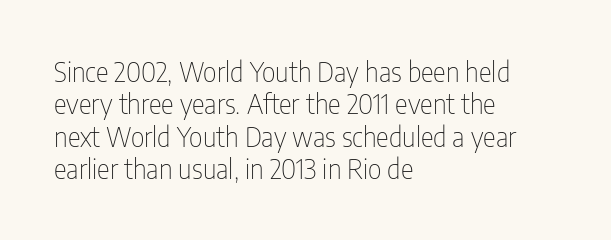
{"italic": "no", "bold": "no", "underline": "no", "align": "left", "line_spacing_ratio": 1.2, "letter_spacing": "normal", "letter_spacing_em": 0.0, "glyph_px": 27}
